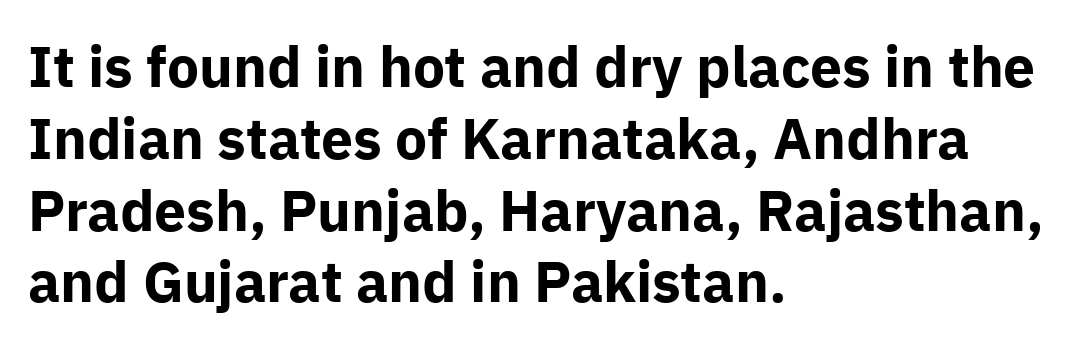
{"serif": "no", "italic": "no", "bold": "yes", "weight": "bold", "width": "normal", "stroke_contrast": "low", "x_height": "medium", "monospaced": "no", "underline": "no", "align": "left", "line_spacing": "normal", "line_spacing_ratio": 1.26, "letter_spacing": "normal", "letter_spacing_em": 0.0, "glyph_px": 57}
